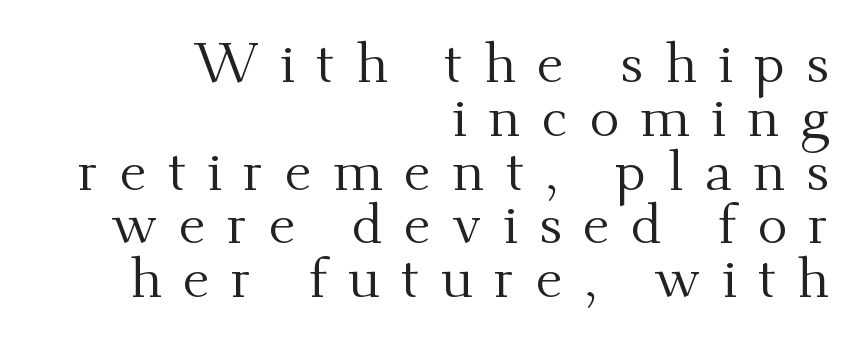
Q: Is the text bold? A: No.
Q: Is the text italic (slanted)? A: No, it is upright.
Q: Is the typeface a serif or a sans-serif typeface? A: Serif.
Q: Is the text underlined? A: No.
Q: How is the paragraph aligned? A: Right-aligned.
Q: Is the spacing between letters normal or unusually wide? A: Unusually wide.
Q: Is the spacing between lines tight, normal or loose? A: Tight.
Q: Width (condensed, normal, or wide)? A: Normal.
Q: Stroke contrast? A: Medium.
Q: x-height? A: Small.
Q: Monospaced? A: No.
